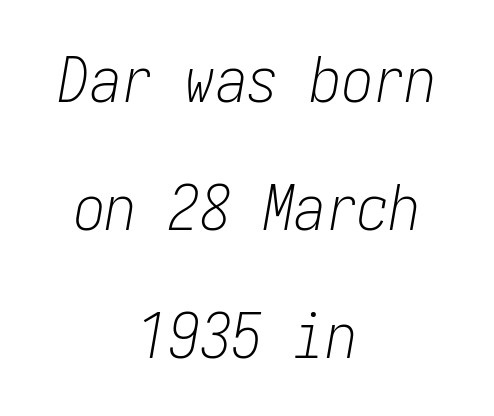
Q: Is the text bold? A: No.
Q: Is the text italic (slanted)? A: Yes, it leans right by about 10 degrees.
Q: Is the text underlined? A: No.
Q: How is the paragraph aligned? A: Centered.
Q: Is the spacing between letters normal or unusually wide? A: Normal.
Q: Is the spacing between lines tight, normal or loose? A: Loose.
Q: Width (condensed, normal, or wide)? A: Condensed.
Q: Stroke contrast? A: Low.
Q: x-height? A: Medium.
